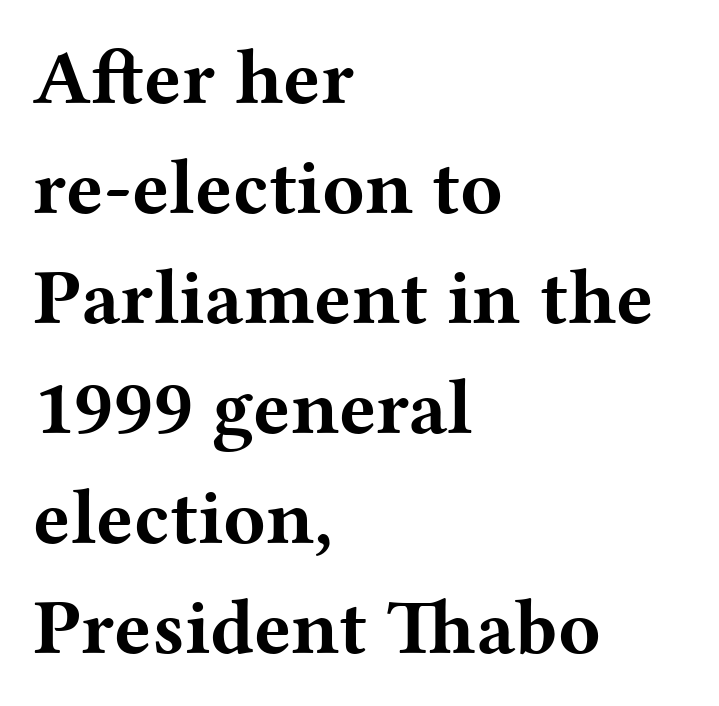
The image shows 78 px bold, wide serif type, upright; set left-aligned, normal line spacing (1.41x), normal letter spacing, not underlined; medium stroke contrast and a medium x-height.
